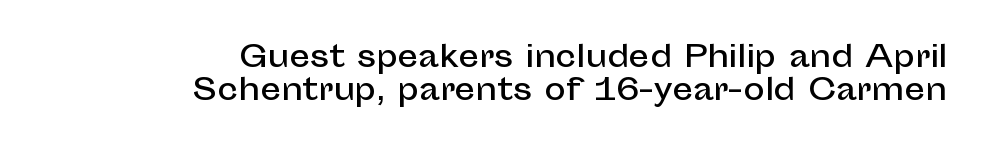
This block would grow much taller if given ordinary leading; it's compressed now. Tracking value appears to be zero — textbook default spacing. Regarding serifs, this sample does without them. Descender tails drop into unmarked territory. Line endings align vertically; line beginnings do not. Character widths vary here, with narrow letters taking less room than wide ones.
